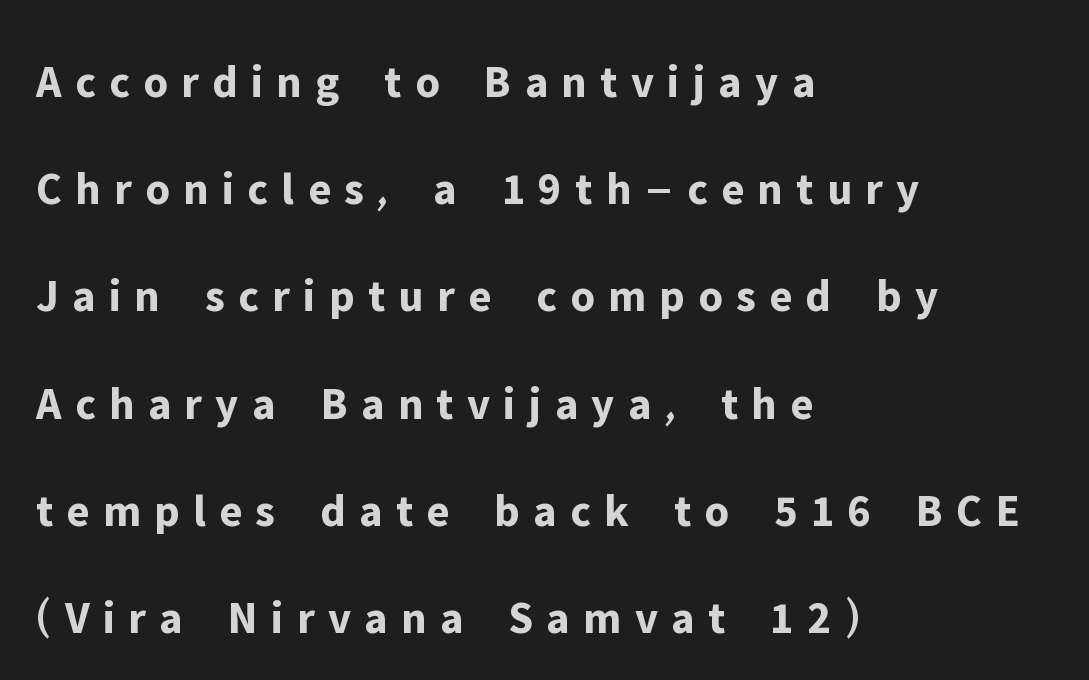
{"serif": "no", "italic": "no", "bold": "yes", "weight": "bold", "width": "normal", "stroke_contrast": "low", "x_height": "medium", "monospaced": "no", "underline": "no", "align": "left", "line_spacing": "loose", "line_spacing_ratio": 2.33, "letter_spacing": "wide", "letter_spacing_em": 0.29, "glyph_px": 46}
